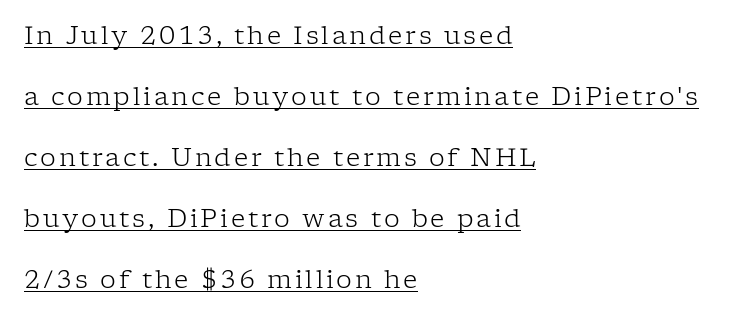
The image shows 25 px text type, upright; set left-aligned, loose line spacing (2.44x), underlined.
